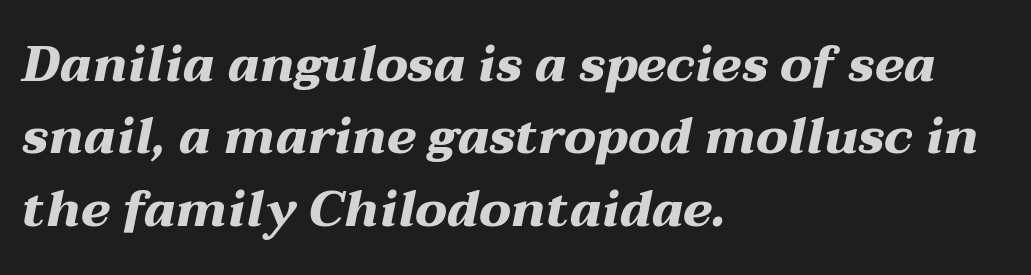
The image shows 50 px heavy, wide type, italic (leaning right); set left-aligned, normal line spacing (1.45x), normal letter spacing, not underlined; medium stroke contrast and a medium x-height.
